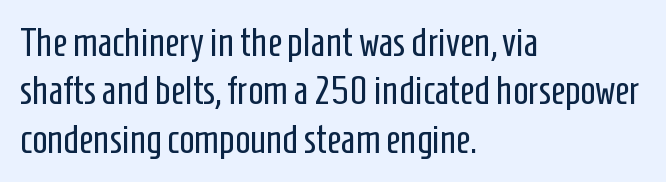
Q: Is the text bold? A: No.
Q: Is the text italic (slanted)? A: No, it is upright.
Q: Is the typeface a serif or a sans-serif typeface? A: Sans-serif.
Q: Is the text underlined? A: No.
Q: How is the paragraph aligned? A: Left-aligned.
Q: Is the spacing between letters normal or unusually wide? A: Normal.
Q: Width (condensed, normal, or wide)? A: Condensed.
Q: Stroke contrast? A: Low.
Q: x-height? A: Medium.
Q: Monospaced? A: No.
